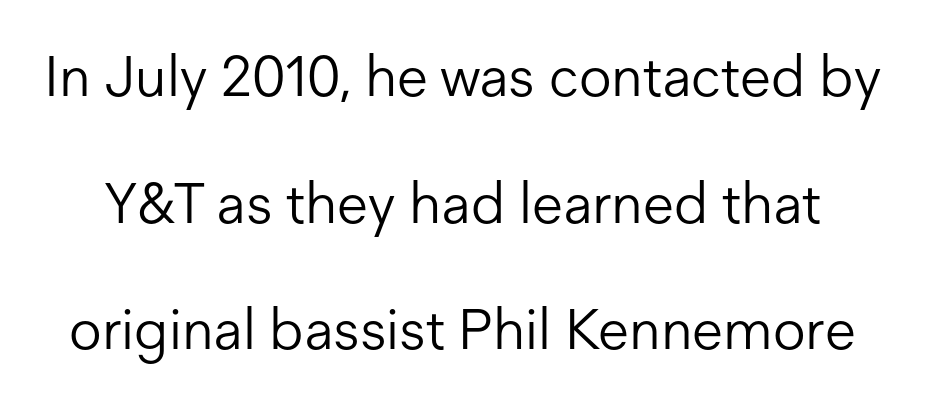
The image shows 57 px light sans-serif type, upright; set loose line spacing (2.22x), normal letter spacing, not underlined; low stroke contrast and a medium x-height.
